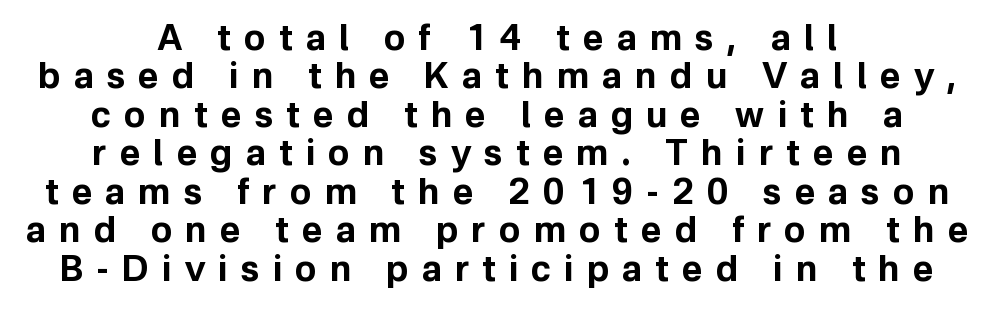
The image shows 35 px bold sans-serif type, upright; set centered, tight line spacing (1.1x), unusually wide letter spacing (+0.38 em), not underlined; low stroke contrast and a medium x-height.
